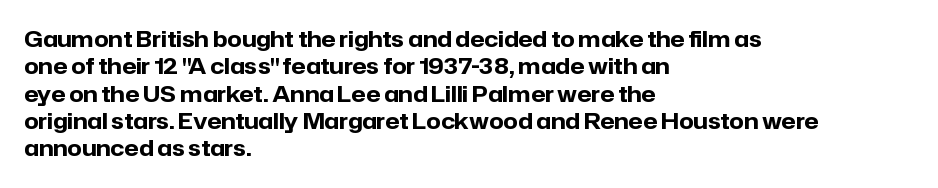
Q: Is the text bold? A: Yes.
Q: Is the text italic (slanted)? A: No, it is upright.
Q: Is the text underlined? A: No.
Q: How is the paragraph aligned? A: Left-aligned.
Q: Is the spacing between letters normal or unusually wide? A: Normal.
Q: Is the spacing between lines tight, normal or loose? A: Normal.
